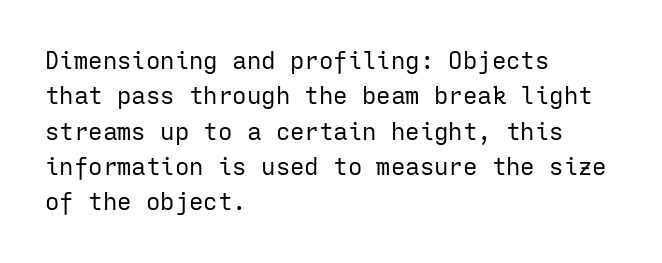
Tracking value appears to be zero — textbook default spacing. Posture: straight, roman, zero tilt. Leftover space on each line is placed entirely after the last word. This is not heavy type; no bold has been used.
